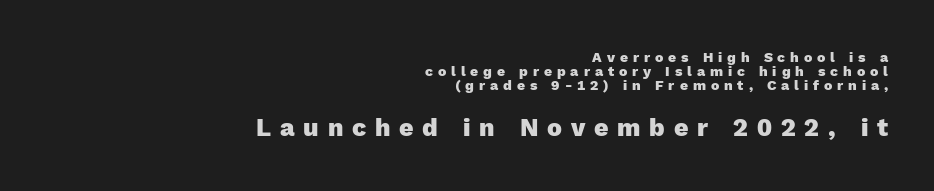
The image shows 25 px bold type, upright; set right-aligned, tight line spacing (1.0x), unusually wide letter spacing (+0.35 em), not underlined; the second (bottom) block is 1.79x larger.
